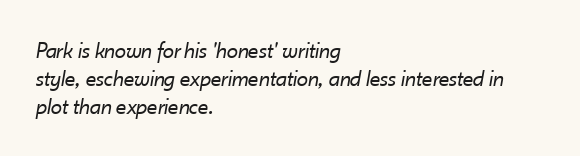
{"italic": "yes", "lean": "right", "slant_degrees": 10, "bold": "no", "underline": "no", "align": "left", "line_spacing_ratio": 1.21, "letter_spacing": "normal", "letter_spacing_em": 0.0, "glyph_px": 23}
